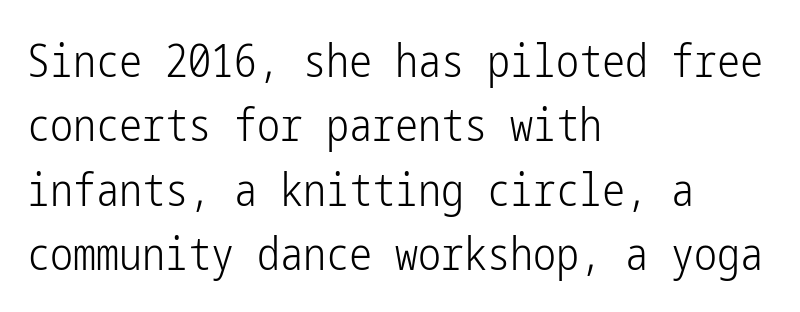
This reads as an unemphasized weight, regular at the heaviest. Evenly set lines give the paragraph a standard silhouette. The passage shown is typeset with a sans-serif family. Descenders hang freely into open space. The lettering holds an erect, upright posture throughout.
